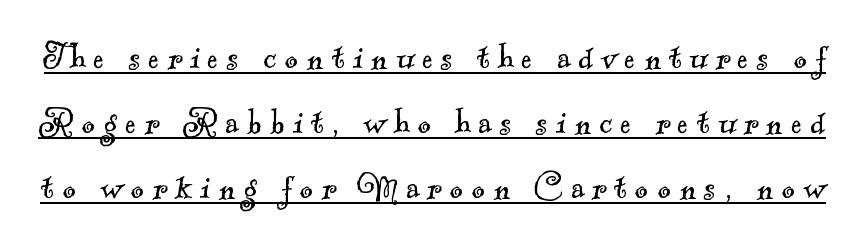
The rows are spaced the way most documents space them. Each line of the rendering has a horizontal stroke beneath the glyphs. A typesetter would call this heavily tracked-out type. Heaviness? Minimal to ordinary, like unemphasized prose. Looks like regular typesetting: each glyph gets only the width it needs.
